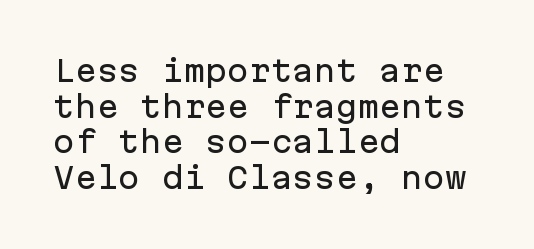
Q: Is the text italic (slanted)? A: No, it is upright.
Q: Is the typeface a serif or a sans-serif typeface? A: Sans-serif.
Q: Is the text underlined? A: No.
Q: How is the paragraph aligned? A: Left-aligned.
Q: Is the spacing between letters normal or unusually wide? A: Normal.
Q: Width (condensed, normal, or wide)? A: Normal.
Q: Stroke contrast? A: Low.
Q: x-height? A: Medium.
Q: Monospaced? A: Yes.
